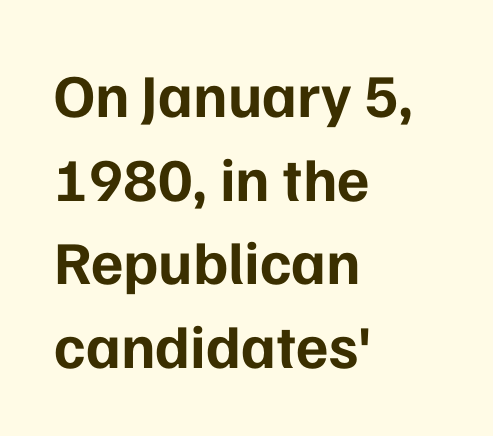
The image shows 61 px bold sans-serif type, upright; set left-aligned, normal line spacing (1.37x), normal letter spacing, not underlined; low stroke contrast and a medium x-height.
